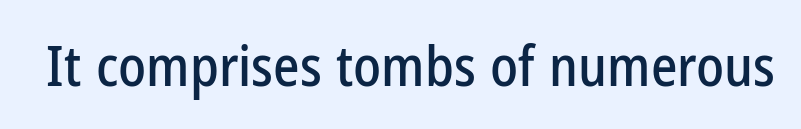
{"serif": "no", "italic": "no", "width": "condensed", "stroke_contrast": "low", "x_height": "medium", "monospaced": "no", "underline": "no", "letter_spacing": "normal", "letter_spacing_em": 0.0, "glyph_px": 56}
